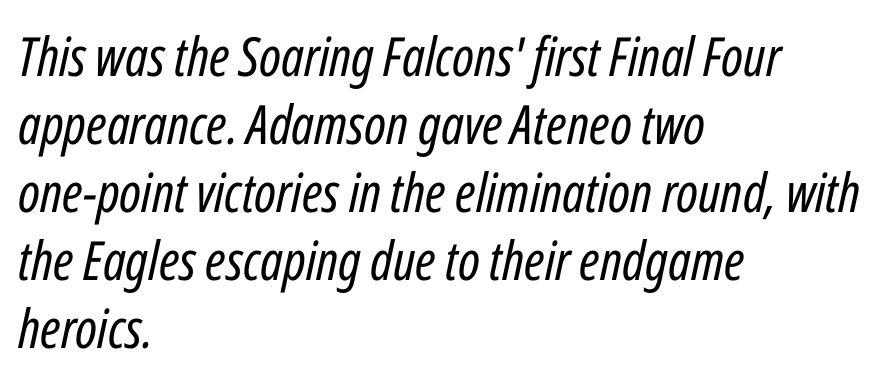
The image shows 54 px regular-weight, condensed type, italic (leaning right); set left-aligned, normal line spacing (1.26x), normal letter spacing, not underlined; low stroke contrast and a medium x-height.
